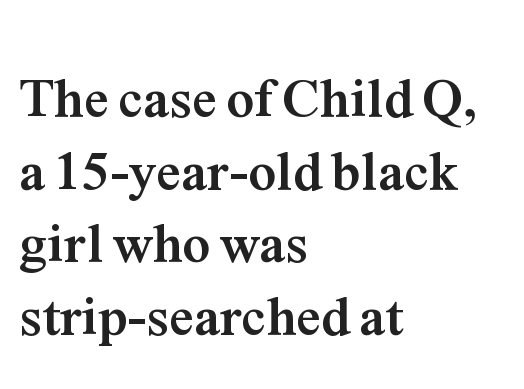
The image shows 55 px semibold serif type, upright; set left-aligned, normal line spacing (1.32x), normal letter spacing, not underlined; medium stroke contrast and a medium x-height.
